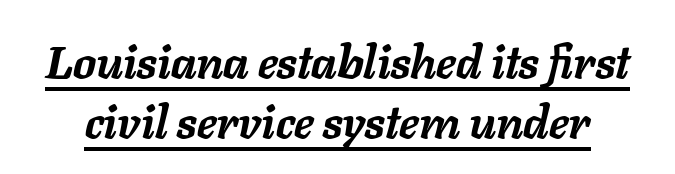
{"italic": "yes", "lean": "right", "slant_degrees": 11, "bold": "yes", "weight": "semibold", "width": "normal", "stroke_contrast": "low", "x_height": "medium", "monospaced": "no", "underline": "yes", "line_spacing": "normal", "line_spacing_ratio": 1.3, "letter_spacing": "normal", "letter_spacing_em": 0.0, "glyph_px": 46}
